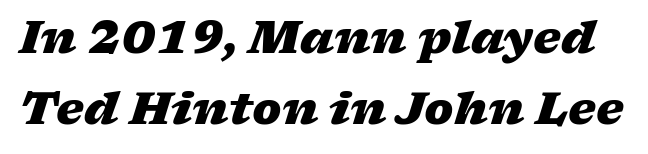
{"italic": "yes", "lean": "right", "slant_degrees": 17, "bold": "yes", "weight": "heavy", "width": "wide", "stroke_contrast": "low", "x_height": "medium", "monospaced": "no", "underline": "no", "line_spacing": "normal", "line_spacing_ratio": 1.61, "letter_spacing": "normal", "letter_spacing_em": 0.0, "glyph_px": 44}
